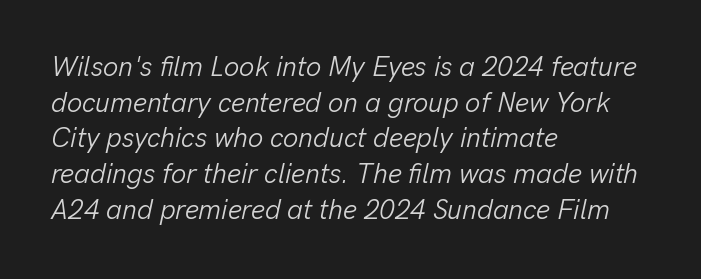
Q: Is the text bold? A: No.
Q: Is the text italic (slanted)? A: Yes, it leans right by about 13 degrees.
Q: Is the text underlined? A: No.
Q: How is the paragraph aligned? A: Left-aligned.
Q: Is the spacing between letters normal or unusually wide? A: Normal.
Q: Is the spacing between lines tight, normal or loose? A: Normal.
